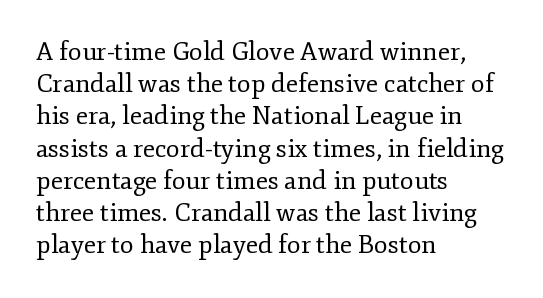
The image shows 25 px text type, upright; set left-aligned, normal line spacing (1.29x), normal letter spacing, not underlined.
